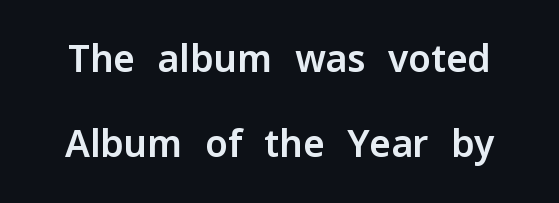
The image shows 37 px sans-serif type, upright; set loose line spacing (2.31x), normal letter spacing, not underlined; low stroke contrast and a medium x-height.
